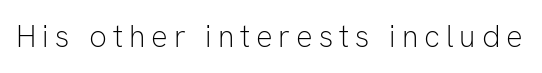
Q: Is the text bold? A: No.
Q: Is the text italic (slanted)? A: No, it is upright.
Q: Is the typeface a serif or a sans-serif typeface? A: Sans-serif.
Q: Is the text underlined? A: No.
Q: Width (condensed, normal, or wide)? A: Normal.
Q: Stroke contrast? A: Low.
Q: x-height? A: Medium.
Q: Monospaced? A: No.
